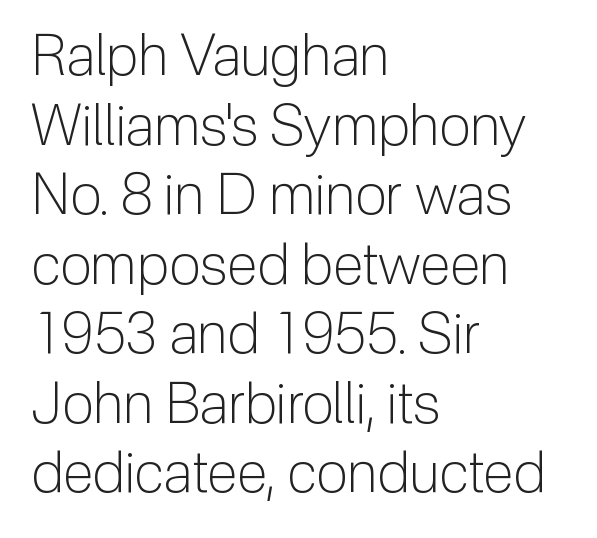
{"serif": "no", "italic": "no", "bold": "no", "weight": "light", "width": "normal", "stroke_contrast": "low", "x_height": "medium", "monospaced": "no", "underline": "no", "align": "left", "line_spacing_ratio": 1.22, "letter_spacing": "normal", "letter_spacing_em": 0.0, "glyph_px": 57}
